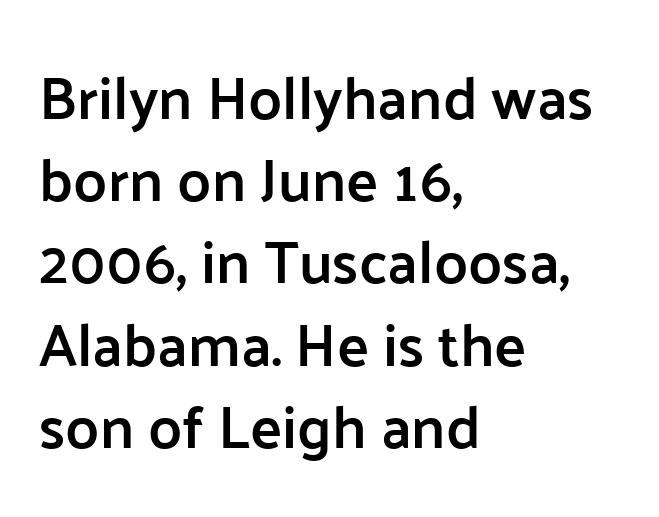
The image shows 60 px semibold sans-serif type, upright; set left-aligned, normal line spacing (1.37x), normal letter spacing, not underlined; low stroke contrast and a medium x-height.
